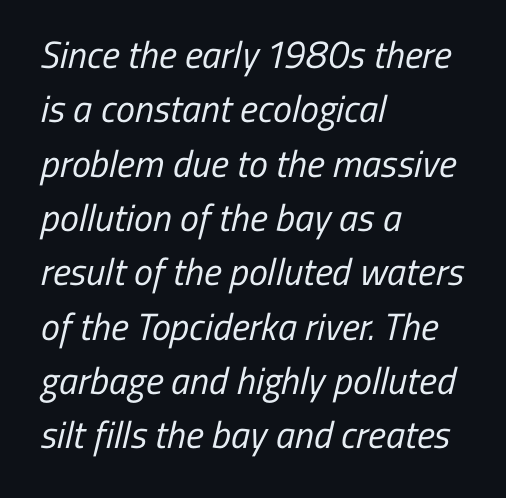
The image shows 38 px regular-weight, condensed sans-serif type; set left-aligned, normal line spacing (1.43x), normal letter spacing, not underlined; low stroke contrast and a medium x-height.
